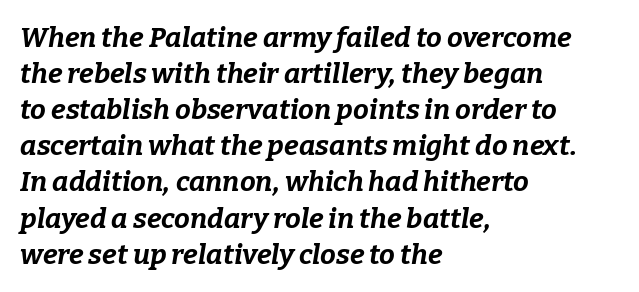
{"italic": "yes", "lean": "right", "slant_degrees": 9, "bold": "yes", "weight": "bold", "width": "normal", "stroke_contrast": "low", "x_height": "medium", "monospaced": "no", "underline": "no", "align": "left", "line_spacing": "normal", "line_spacing_ratio": 1.29, "letter_spacing": "normal", "letter_spacing_em": 0.0, "glyph_px": 28}
